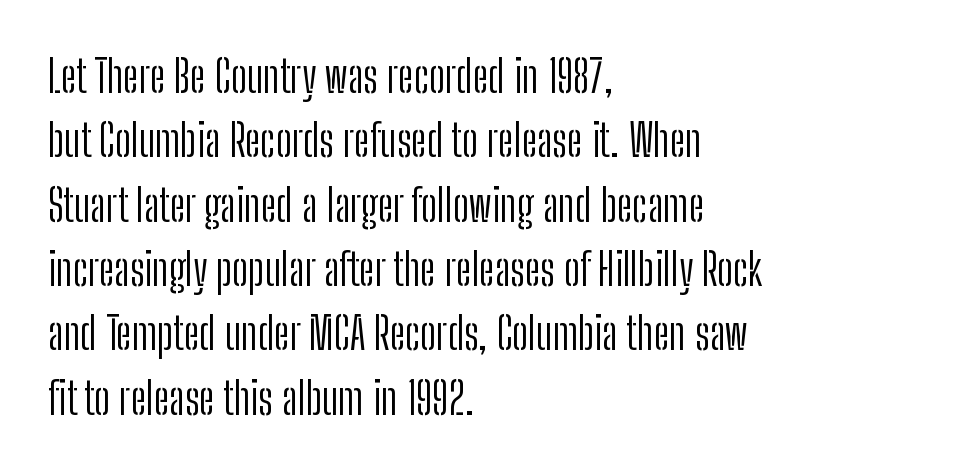
Q: Is the text bold? A: No.
Q: Is the text italic (slanted)? A: No, it is upright.
Q: Is the typeface a serif or a sans-serif typeface? A: Sans-serif.
Q: Is the text underlined? A: No.
Q: How is the paragraph aligned? A: Left-aligned.
Q: Is the spacing between letters normal or unusually wide? A: Normal.
Q: Is the spacing between lines tight, normal or loose? A: Normal.
Q: Width (condensed, normal, or wide)? A: Condensed.
Q: Stroke contrast? A: Low.
Q: x-height? A: Medium.
Q: Monospaced? A: No.
